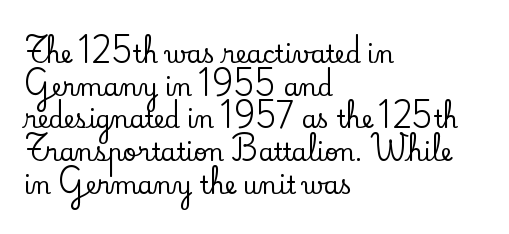
The image shows 24 px text type, upright; set left-aligned, normal line spacing (1.36x), normal letter spacing, not underlined.
